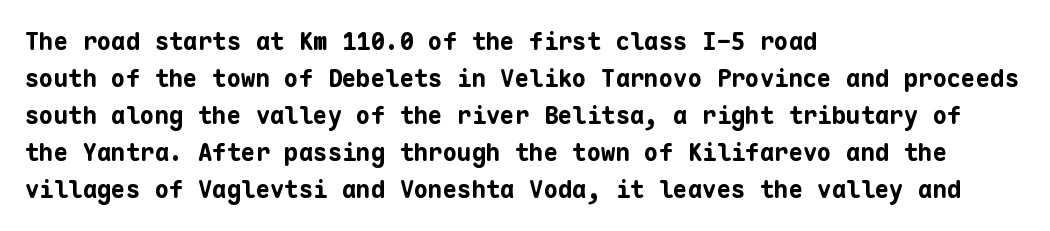
{"italic": "no", "bold": "yes", "underline": "no", "align": "left", "line_spacing": "normal", "line_spacing_ratio": 1.54, "letter_spacing": "normal", "letter_spacing_em": 0.0, "glyph_px": 24}
